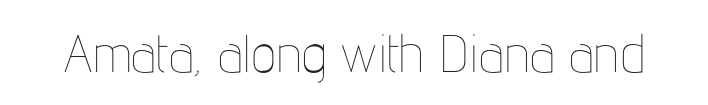
Q: Is the text bold? A: No.
Q: Is the text italic (slanted)? A: No, it is upright.
Q: Is the text underlined? A: No.
Q: Is the spacing between letters normal or unusually wide? A: Normal.
Q: Width (condensed, normal, or wide)? A: Condensed.
Q: Stroke contrast? A: Low.
Q: x-height? A: Medium.
Q: Monospaced? A: No.
